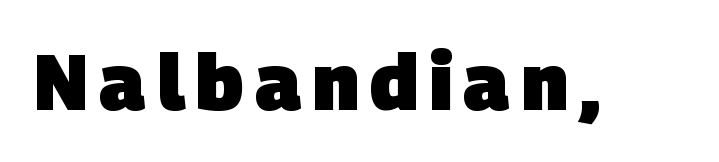
The image shows 78 px heavy sans-serif type; set not underlined; low stroke contrast and a large x-height.
